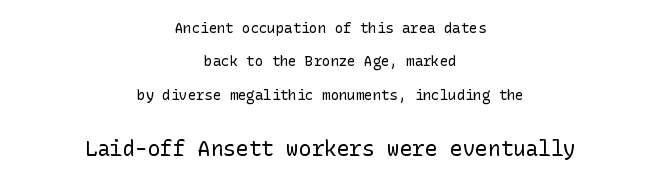
{"italic": "no", "bold": "no", "underline": "no", "align": "center", "line_spacing": "loose", "line_spacing_ratio": 2.39, "letter_spacing": "normal", "letter_spacing_em": 0.0, "larger_block": "second", "size_ratio": 1.5, "glyph_px": 21}
